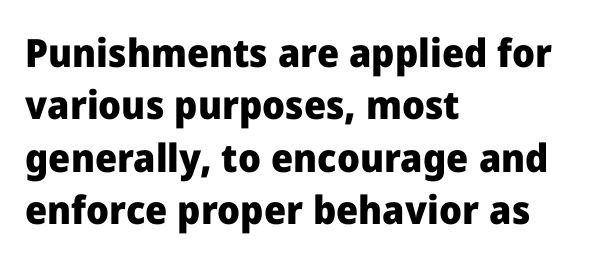
The image shows 39 px heavy sans-serif type, upright; set left-aligned, normal line spacing (1.34x), normal letter spacing, not underlined; low stroke contrast and a medium x-height.
